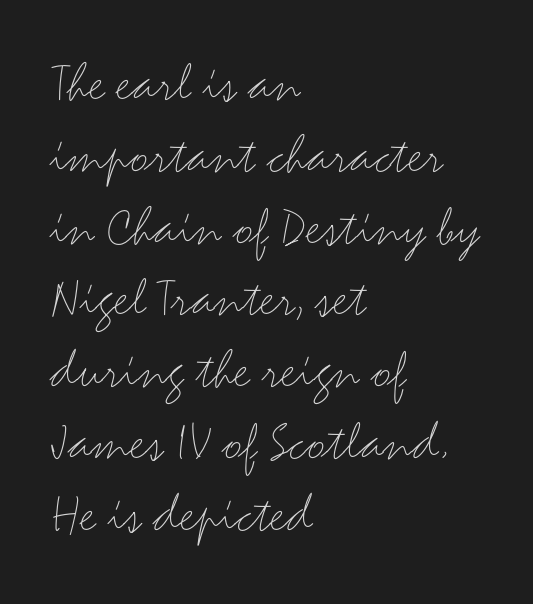
Q: Is the text bold? A: No.
Q: Is the text italic (slanted)? A: Yes.
Q: Is the typeface a serif or a sans-serif typeface? A: Sans-serif.
Q: Is the text underlined? A: No.
Q: How is the paragraph aligned? A: Left-aligned.
Q: Is the spacing between letters normal or unusually wide? A: Normal.
Q: Is the spacing between lines tight, normal or loose? A: Normal.
Q: Width (condensed, normal, or wide)? A: Wide.
Q: Stroke contrast? A: Medium.
Q: x-height? A: Small.
Q: Monospaced? A: No.
